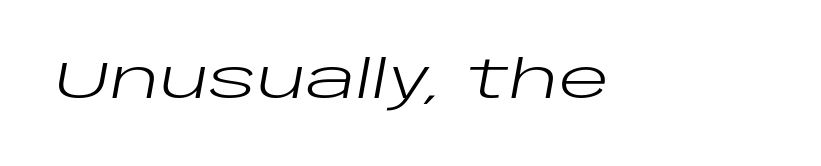
{"italic": "yes", "lean": "right", "slant_degrees": 10, "bold": "no", "weight": "regular", "width": "wide", "stroke_contrast": "low", "x_height": "large", "monospaced": "no", "underline": "no", "letter_spacing": "normal", "letter_spacing_em": 0.0, "glyph_px": 53}
